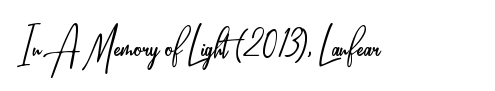
Q: Is the text bold? A: No.
Q: Is the text italic (slanted)? A: Yes.
Q: Is the typeface a serif or a sans-serif typeface? A: Sans-serif.
Q: Is the text underlined? A: No.
Q: Is the spacing between letters normal or unusually wide? A: Normal.
Q: Width (condensed, normal, or wide)? A: Condensed.
Q: Stroke contrast? A: Low.
Q: x-height? A: Small.
Q: Monospaced? A: No.
